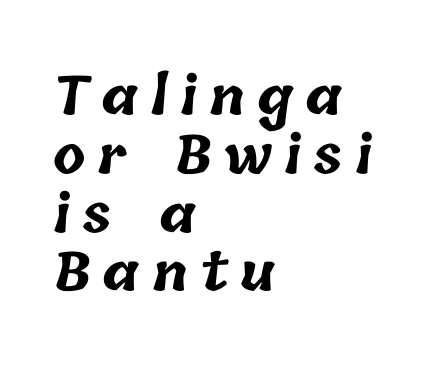
Q: Is the text bold? A: Yes.
Q: Is the text underlined? A: No.
Q: How is the paragraph aligned? A: Left-aligned.
Q: Is the spacing between letters normal or unusually wide? A: Unusually wide.
Q: Is the spacing between lines tight, normal or loose? A: Tight.
Q: Width (condensed, normal, or wide)? A: Normal.
Q: Stroke contrast? A: Low.
Q: x-height? A: Medium.
Q: Monospaced? A: No.
